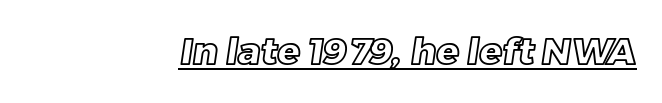
The lettering is marked with a stroke running underneath it. Think of a printed novel: that variable character pitch is what you see here. The passage shown has conventional tracking throughout.
